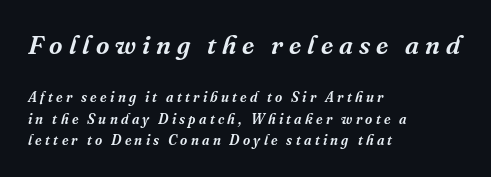
Q: Is the text italic (slanted)? A: Yes, it leans right by about 16 degrees.
Q: Is the text underlined? A: No.
Q: How is the paragraph aligned? A: Left-aligned.
Q: Is the spacing between letters normal or unusually wide? A: Unusually wide.
Q: Is the spacing between lines tight, normal or loose? A: Normal.
Q: Which block of text is set in a larger size, the first (top) or the second (bottom)? A: The first (top) one.
